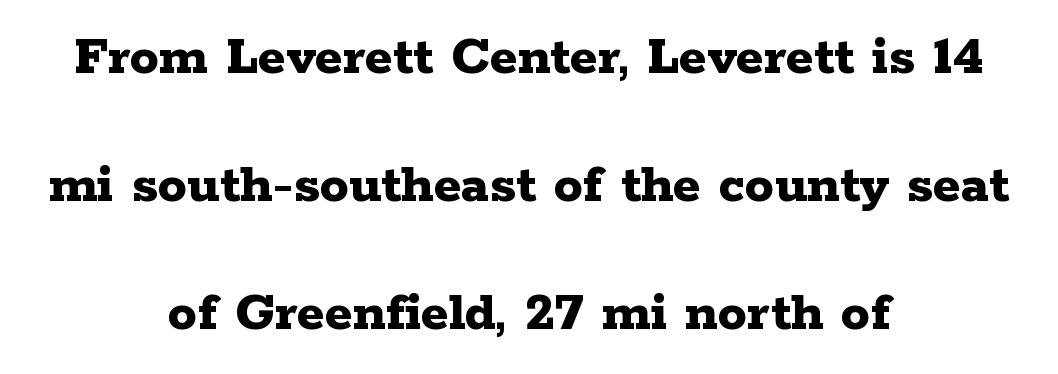
No word sits above an underline. The axis of the letterforms is exactly vertical. Between one letter and the next there's only the usual sliver of space. Each letter keeps its own natural width here, so spacing adapts to shape.
